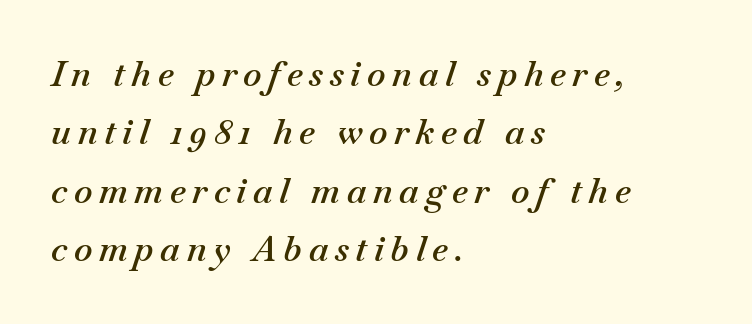
{"italic": "yes", "lean": "right", "slant_degrees": 18, "bold": "semi", "weight": "semibold", "width": "normal", "stroke_contrast": "medium", "x_height": "small", "monospaced": "no", "underline": "no", "align": "left", "line_spacing": "normal", "line_spacing_ratio": 1.67, "glyph_px": 35}
